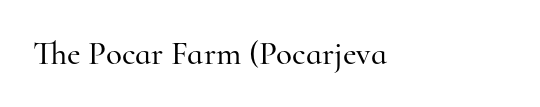
Q: Is the text italic (slanted)? A: No, it is upright.
Q: Is the typeface a serif or a sans-serif typeface? A: Serif.
Q: Is the text underlined? A: No.
Q: How is the paragraph aligned? A: Left-aligned.
Q: Is the spacing between letters normal or unusually wide? A: Normal.
Q: Width (condensed, normal, or wide)? A: Normal.
Q: Stroke contrast? A: High.
Q: x-height? A: Small.
Q: Monospaced? A: No.
